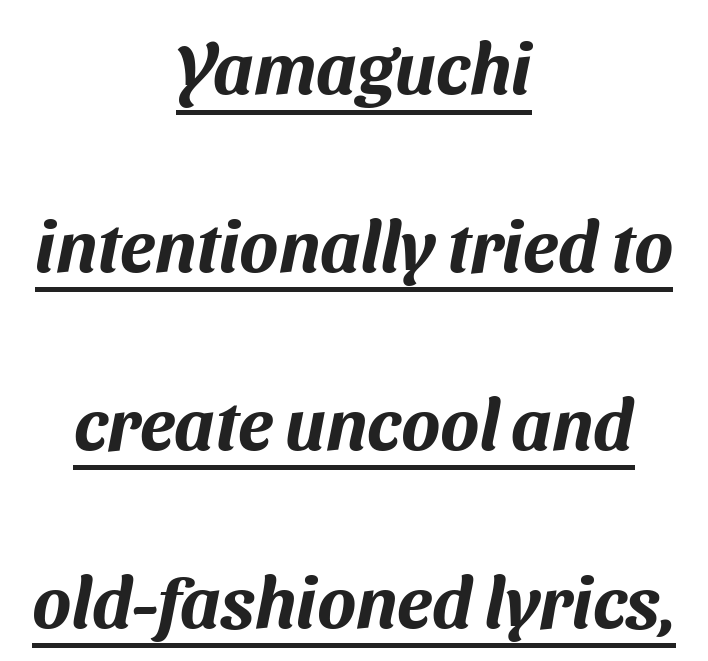
{"serif": "no", "width": "normal", "stroke_contrast": "medium", "x_height": "medium", "monospaced": "no", "underline": "yes", "align": "center", "line_spacing": "loose", "line_spacing_ratio": 2.47, "letter_spacing": "normal", "letter_spacing_em": 0.0, "glyph_px": 72}
